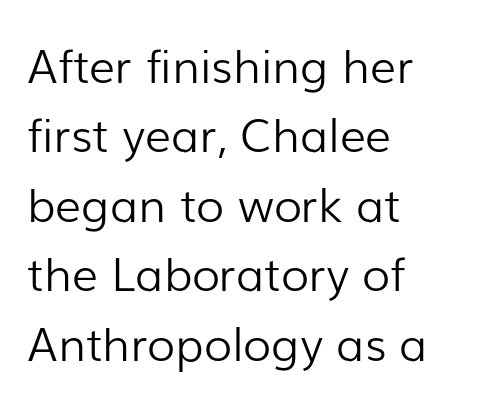
Q: Is the text bold? A: No.
Q: Is the text italic (slanted)? A: No, it is upright.
Q: Is the typeface a serif or a sans-serif typeface? A: Sans-serif.
Q: Is the text underlined? A: No.
Q: How is the paragraph aligned? A: Left-aligned.
Q: Is the spacing between letters normal or unusually wide? A: Normal.
Q: Is the spacing between lines tight, normal or loose? A: Normal.
Q: Width (condensed, normal, or wide)? A: Normal.
Q: Stroke contrast? A: Low.
Q: x-height? A: Medium.
Q: Monospaced? A: No.
